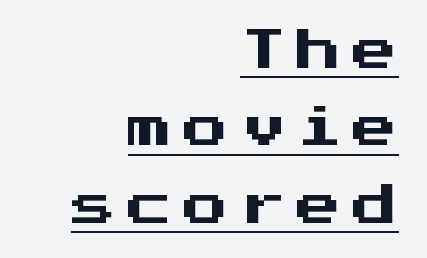
The image shows 45 px sans-serif type, upright, monospaced; set right-aligned, line spacing 1.72x, unusually wide letter spacing (+0.25 em), underlined; medium stroke contrast and a medium x-height.
